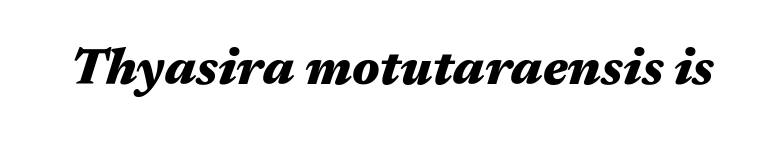
These lines are rendered in a variable-pitch font. The letterforms sit shoulder to shoulder at normal distance. The strokes are fattened all the way to bold. Clear beneath every line of the passage. This is oblique type, the kind used for emphasis or titles.
